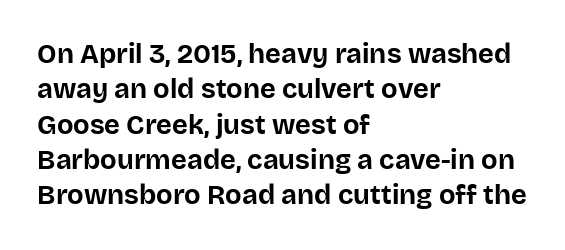
{"italic": "no", "bold": "yes", "underline": "no", "align": "left", "line_spacing": "normal", "line_spacing_ratio": 1.31, "letter_spacing": "normal", "letter_spacing_em": 0.0, "glyph_px": 27}
